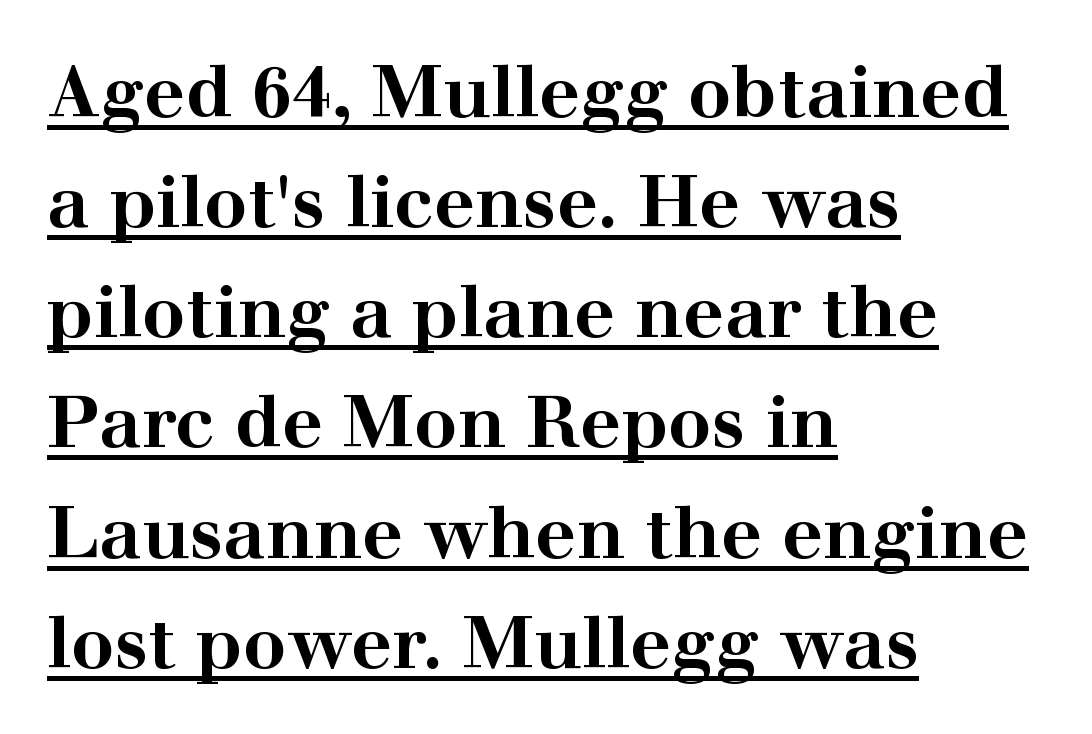
{"serif": "yes", "italic": "no", "bold": "yes", "weight": "bold", "width": "wide", "stroke_contrast": "high", "x_height": "medium", "monospaced": "no", "underline": "yes", "align": "left", "line_spacing": "normal", "line_spacing_ratio": 1.53, "letter_spacing": "normal", "letter_spacing_em": 0.0, "glyph_px": 72}
